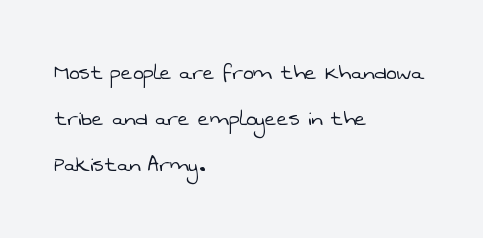
{"bold": "no", "underline": "no", "align": "left", "line_spacing_ratio": 1.84, "letter_spacing": "normal", "letter_spacing_em": 0.0, "glyph_px": 25}
